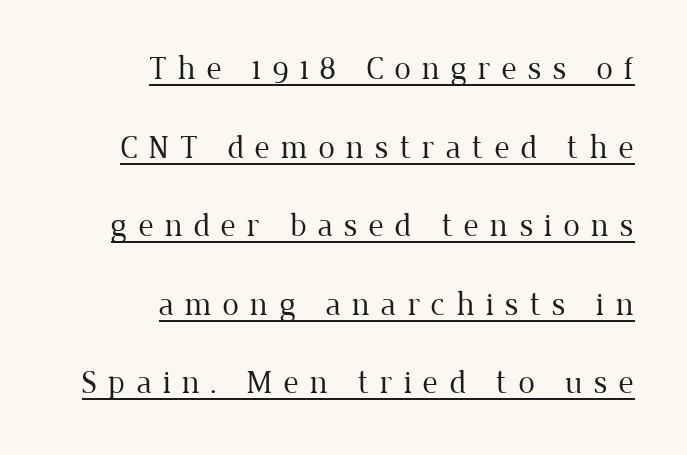
{"serif": "yes", "italic": "no", "bold": "no", "weight": "regular", "width": "normal", "stroke_contrast": "low", "x_height": "medium", "monospaced": "no", "underline": "yes", "align": "right", "line_spacing": "loose", "line_spacing_ratio": 2.38, "letter_spacing": "wide", "letter_spacing_em": 0.33, "glyph_px": 33}
